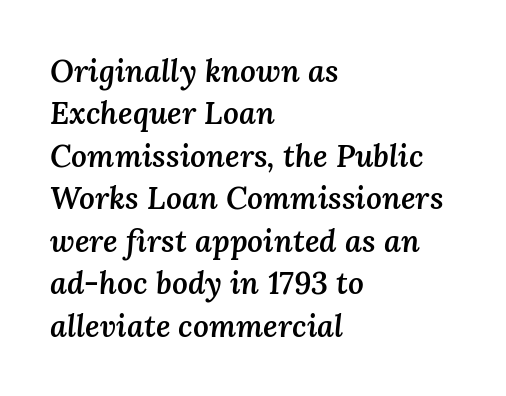
The image shows 31 px semibold type, italic (leaning right); set left-aligned, normal line spacing (1.37x), normal letter spacing, not underlined; medium stroke contrast and a medium x-height.
